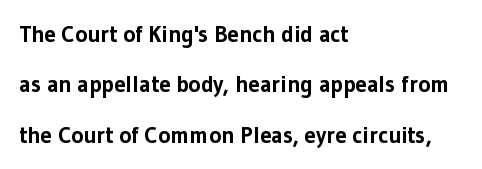
Nobody drew a line under any word here. A great deal of white space separates one row of letters from the next. Spacing between characters is what you'd get straight out of the box. Posture: straight, roman, zero tilt. The rendering anchors every line to the left-hand side.
